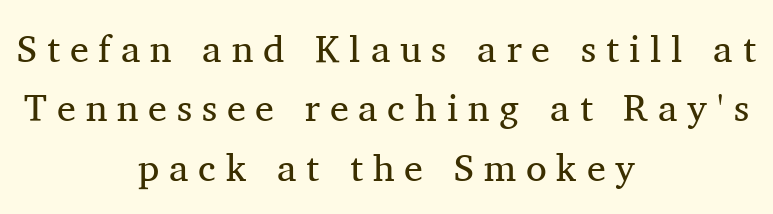
The weight tops out at a normal text grade. A typesetter would call this leading conventional body-copy spacing. When letters stand straight like this, we call the style roman or upright. The face used here is proportionally spaced, like ordinary book or web type. Line starts and ends both wander, symmetrically.
